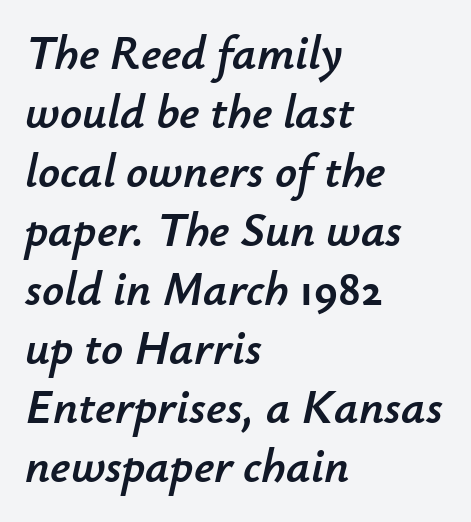
{"italic": "yes", "lean": "right", "slant_degrees": 12, "width": "normal", "stroke_contrast": "low", "x_height": "small", "monospaced": "no", "underline": "no", "align": "left", "line_spacing_ratio": 1.23, "letter_spacing": "normal", "letter_spacing_em": 0.0, "glyph_px": 48}
